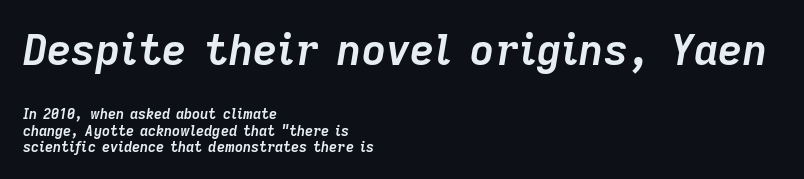
{"italic": "yes", "lean": "right", "slant_degrees": 9, "bold": "yes", "weight": "semibold", "width": "normal", "stroke_contrast": "low", "x_height": "medium", "monospaced": "no", "underline": "no", "align": "left", "line_spacing_ratio": 1.16, "letter_spacing": "normal", "letter_spacing_em": 0.0, "larger_block": "first", "size_ratio": 3.0, "glyph_px": 42}
